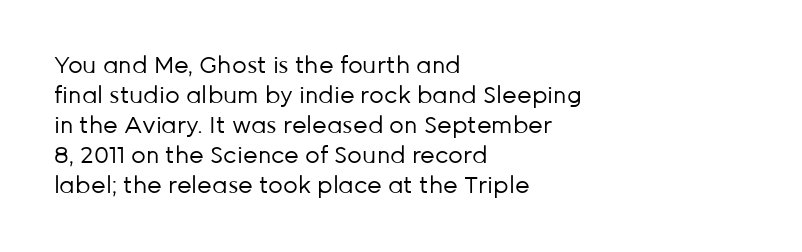
The image shows 23 px text type, upright; set left-aligned, normal line spacing (1.3x), normal letter spacing, not underlined.
